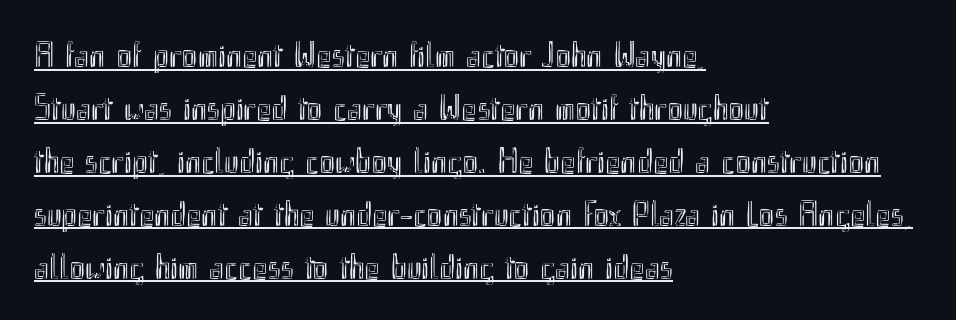
The image shows 36 px condensed type, upright; set left-aligned, normal line spacing (1.47x), normal letter spacing, underlined; a small x-height.
